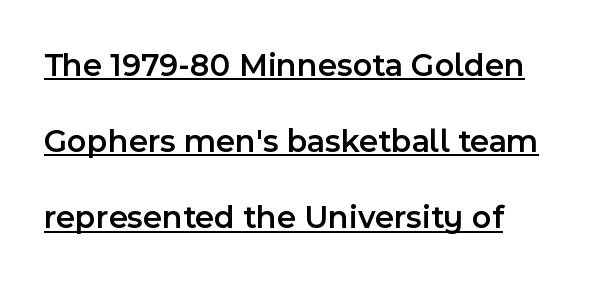
{"serif": "no", "italic": "no", "bold": "semi", "weight": "semibold", "width": "normal", "x_height": "medium", "monospaced": "no", "underline": "yes", "line_spacing": "loose", "line_spacing_ratio": 2.31, "letter_spacing": "normal", "letter_spacing_em": 0.0, "glyph_px": 33}
